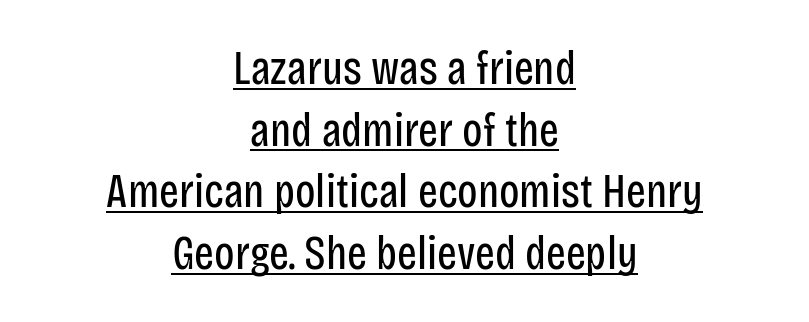
Q: Is the text bold? A: No.
Q: Is the text italic (slanted)? A: No, it is upright.
Q: Is the typeface a serif or a sans-serif typeface? A: Sans-serif.
Q: Is the text underlined? A: Yes.
Q: How is the paragraph aligned? A: Centered.
Q: Is the spacing between letters normal or unusually wide? A: Normal.
Q: Is the spacing between lines tight, normal or loose? A: Normal.
Q: Width (condensed, normal, or wide)? A: Condensed.
Q: Stroke contrast? A: Low.
Q: x-height? A: Large.
Q: Monospaced? A: No.
